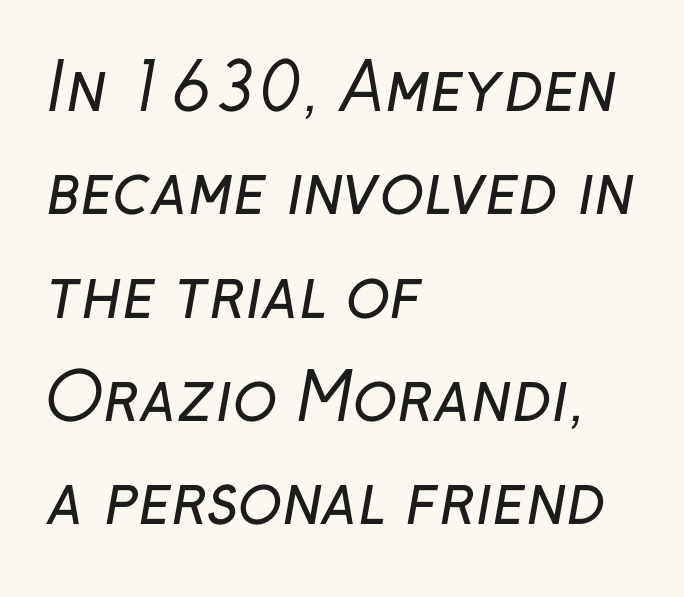
Q: Is the text bold? A: No.
Q: Is the typeface a serif or a sans-serif typeface? A: Sans-serif.
Q: Is the text underlined? A: No.
Q: How is the paragraph aligned? A: Left-aligned.
Q: Is the spacing between letters normal or unusually wide? A: Normal.
Q: Is the spacing between lines tight, normal or loose? A: Normal.
Q: Width (condensed, normal, or wide)? A: Normal.
Q: Stroke contrast? A: Low.
Q: x-height? A: Medium.
Q: Monospaced? A: No.
